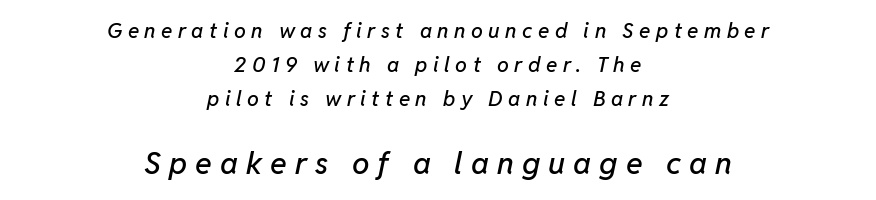
{"italic": "yes", "lean": "right", "slant_degrees": 11, "width": "normal", "stroke_contrast": "low", "x_height": "medium", "monospaced": "no", "underline": "no", "align": "center", "line_spacing": "normal", "line_spacing_ratio": 1.61, "letter_spacing": "wide", "letter_spacing_em": 0.26, "larger_block": "second", "size_ratio": 1.48, "glyph_px": 31}
